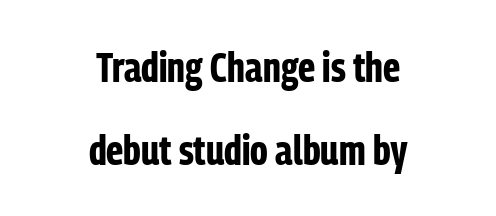
Note: no serifs on the glyphs. Compared with typical paragraphs, the rows here are farther apart. Does the lettering tilt? It doesn't — this is upright. You could call the tracking neutral — neither tight nor loose. These lines are rendered in a variable-pitch font.
